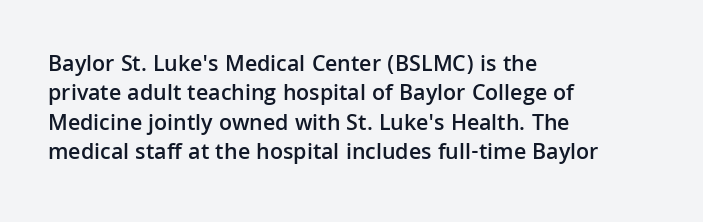
The image shows 23 px text type, upright; set left-aligned, normal line spacing (1.28x), normal letter spacing, not underlined.
